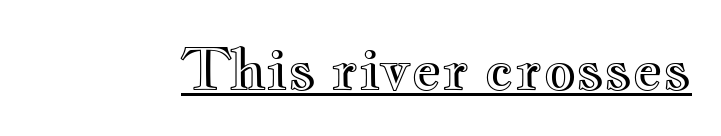
{"italic": "no", "width": "wide", "x_height": "small", "monospaced": "no", "underline": "yes", "letter_spacing": "normal", "letter_spacing_em": 0.0, "glyph_px": 57}
